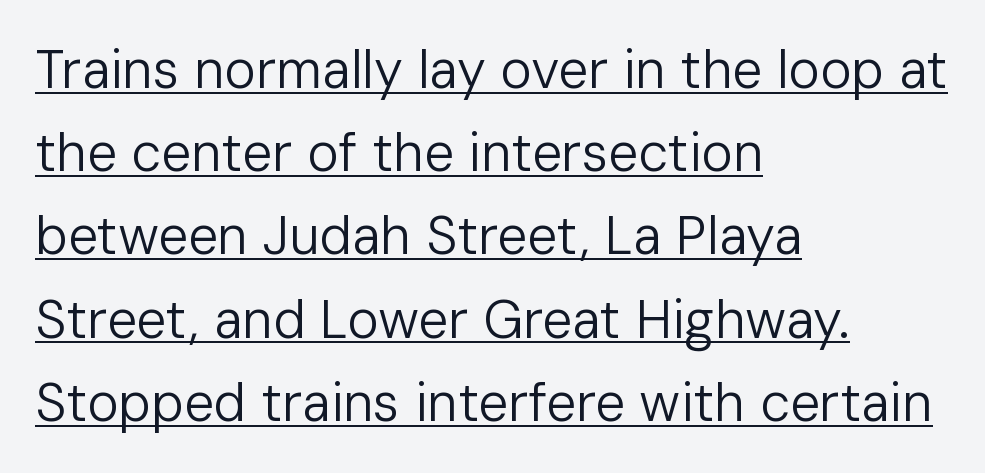
Quick note: interline space is typical. Compared with a centered layout, this one pins lines to the left instead. The rendering uses natural spacing where letterforms have individual widths. Stems and bowls with no extra thickness — not bold.
